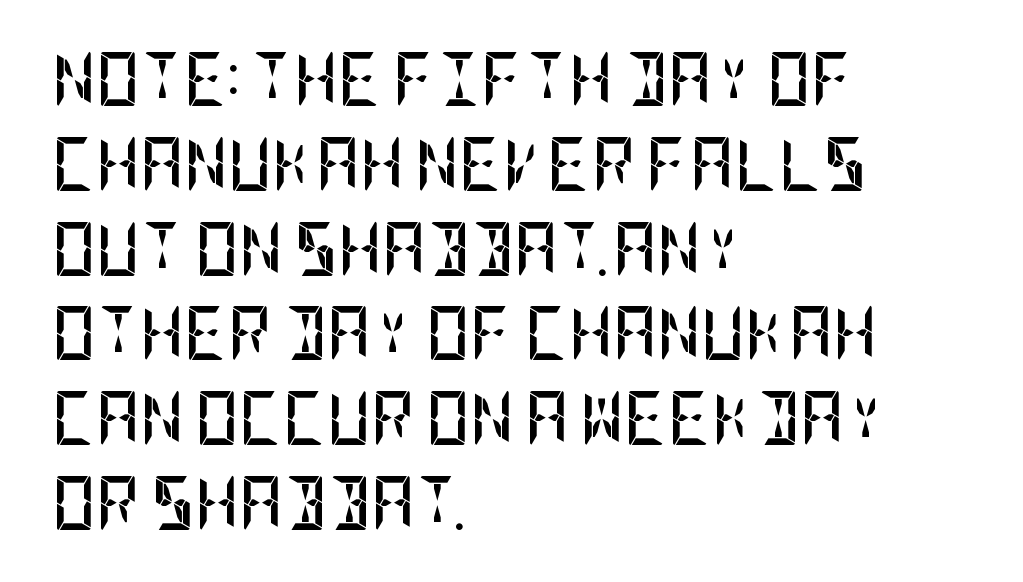
Q: Is the text bold? A: Yes.
Q: Is the text italic (slanted)? A: No, it is upright.
Q: Is the typeface a serif or a sans-serif typeface? A: Sans-serif.
Q: Is the text underlined? A: No.
Q: How is the paragraph aligned? A: Left-aligned.
Q: Is the spacing between letters normal or unusually wide? A: Normal.
Q: Is the spacing between lines tight, normal or loose? A: Normal.
Q: Width (condensed, normal, or wide)? A: Condensed.
Q: Stroke contrast? A: Low.
Q: x-height? A: Large.
